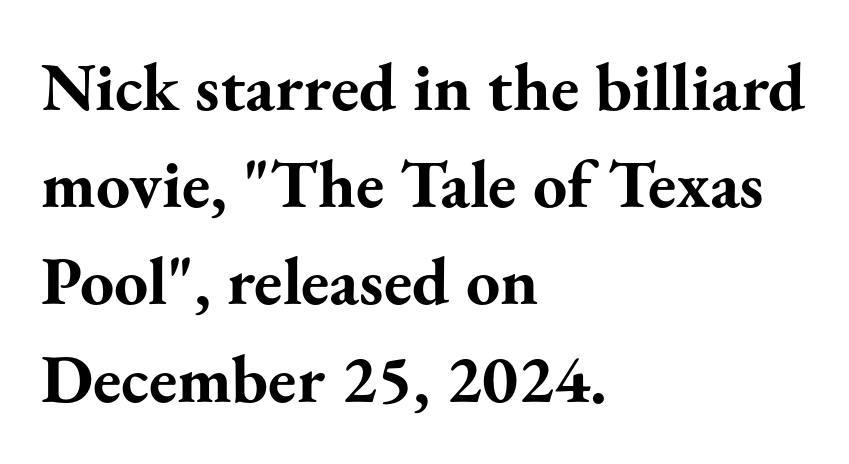
The image shows 68 px bold serif type, upright; set left-aligned, normal line spacing (1.43x), normal letter spacing, not underlined; medium stroke contrast and a small x-height.
